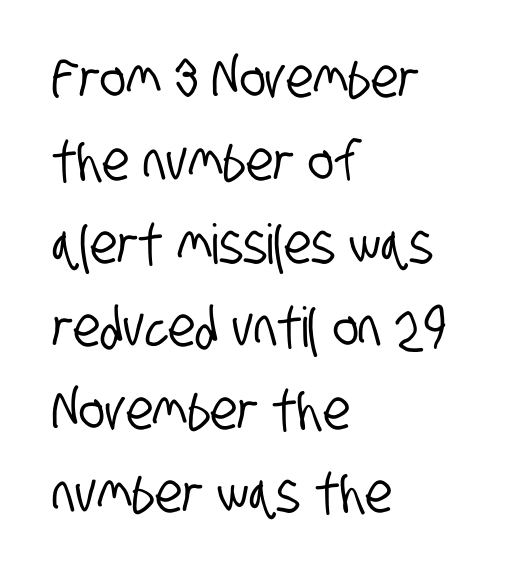
{"serif": "no", "width": "condensed", "stroke_contrast": "low", "x_height": "large", "monospaced": "no", "underline": "no", "align": "left", "line_spacing": "normal", "line_spacing_ratio": 1.51, "letter_spacing": "normal", "letter_spacing_em": 0.0, "glyph_px": 55}
